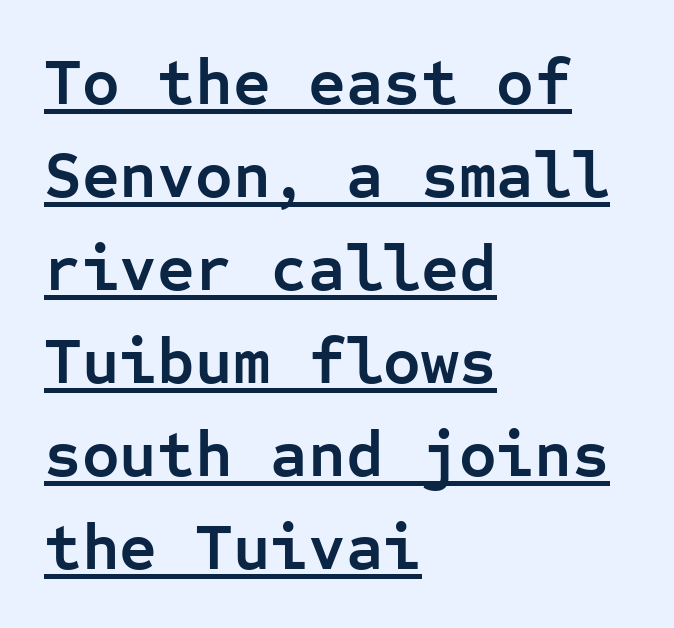
{"serif": "no", "italic": "no", "bold": "yes", "weight": "semibold", "width": "normal", "stroke_contrast": "low", "x_height": "medium", "monospaced": "yes", "underline": "yes", "align": "left", "line_spacing": "normal", "line_spacing_ratio": 1.43, "letter_spacing": "normal", "letter_spacing_em": 0.0, "glyph_px": 65}
